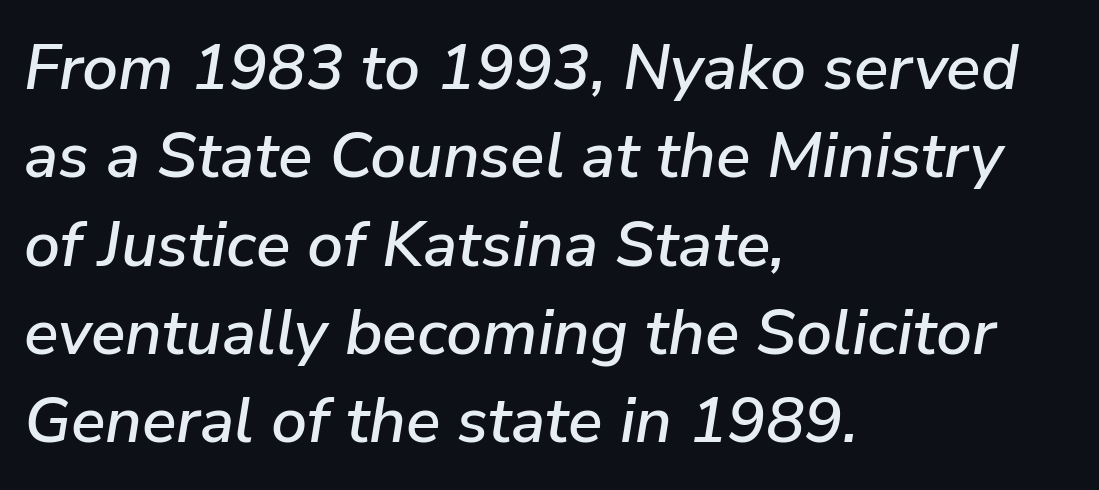
The image shows 64 px text type, italic (leaning right); set left-aligned, normal line spacing (1.38x), normal letter spacing, not underlined; low stroke contrast and a medium x-height.
